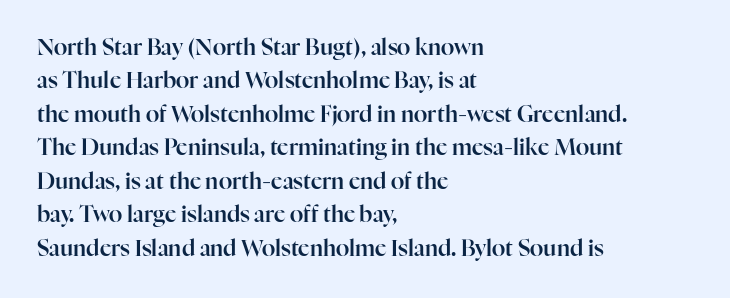
{"italic": "no", "underline": "no", "align": "left", "line_spacing": "normal", "line_spacing_ratio": 1.52, "letter_spacing": "normal", "letter_spacing_em": 0.0, "glyph_px": 22}
